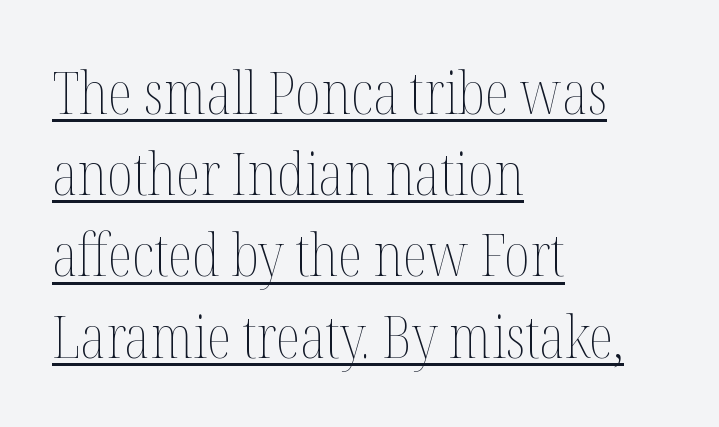
The image shows 58 px thin, condensed type, upright; set left-aligned, normal line spacing (1.4x), normal letter spacing, underlined; medium stroke contrast and a medium x-height.
